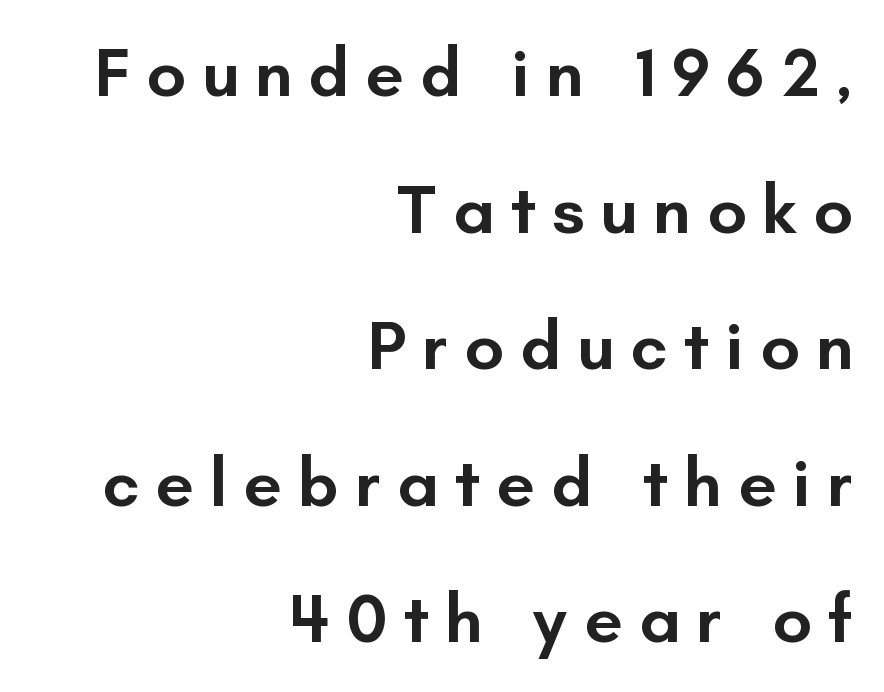
{"serif": "no", "italic": "no", "bold": "semi", "weight": "semibold", "width": "normal", "stroke_contrast": "low", "x_height": "small", "monospaced": "no", "underline": "no", "align": "right", "line_spacing": "loose", "line_spacing_ratio": 1.98, "letter_spacing": "wide", "letter_spacing_em": 0.23, "glyph_px": 69}
